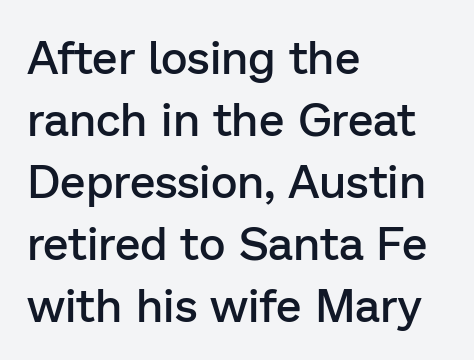
The image shows 46 px semibold sans-serif type, upright; set left-aligned, normal line spacing (1.35x), normal letter spacing, not underlined; low stroke contrast and a medium x-height.
